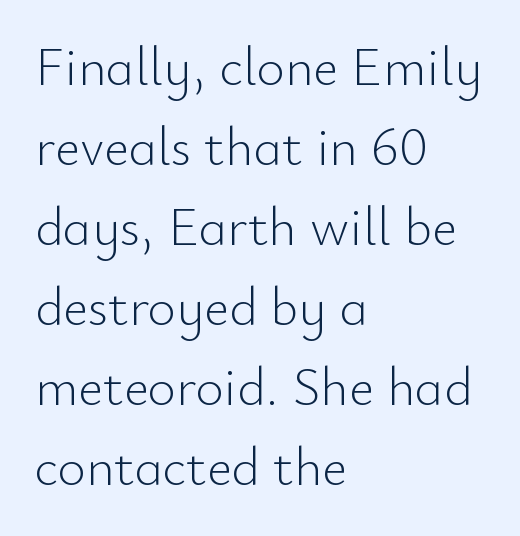
It's the straight-up-and-down kind of type. Reading down the block, your eye returns to a fixed left position each line. Typographically, this falls in the sans-serif category. You could call the tracking neutral — neither tight nor loose.
